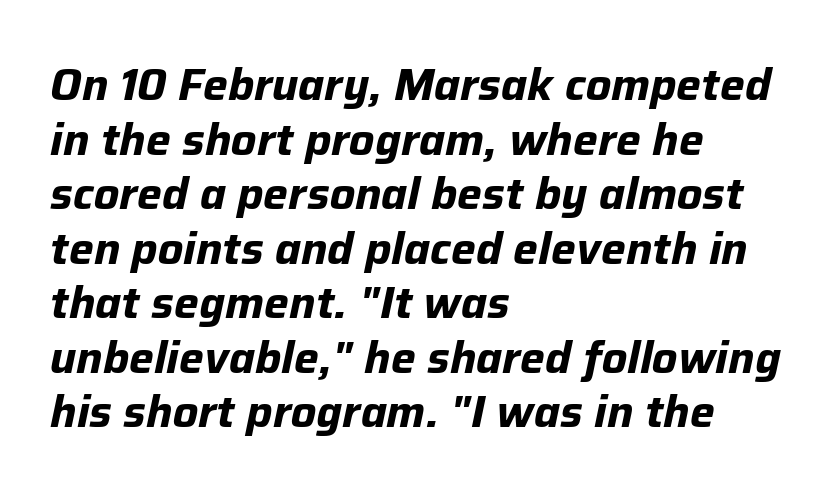
The rendering uses natural spacing where letterforms have individual widths. This sample uses plain, unmodified letter spacing. The face used here has the dense, thick strokes of a bold. Style check: oblique.
